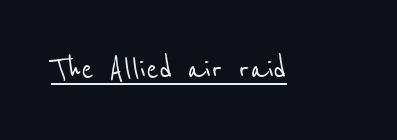
{"serif": "no", "width": "condensed", "stroke_contrast": "low", "x_height": "medium", "monospaced": "no", "underline": "yes", "letter_spacing": "normal", "letter_spacing_em": 0.0, "glyph_px": 37}
